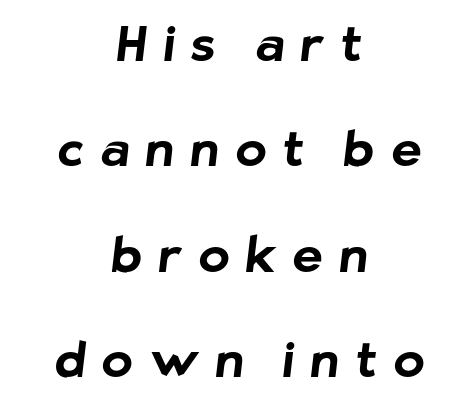
Q: Is the text bold? A: Yes.
Q: Is the typeface a serif or a sans-serif typeface? A: Sans-serif.
Q: Is the text underlined? A: No.
Q: How is the paragraph aligned? A: Centered.
Q: Is the spacing between letters normal or unusually wide? A: Unusually wide.
Q: Is the spacing between lines tight, normal or loose? A: Loose.
Q: Width (condensed, normal, or wide)? A: Normal.
Q: Stroke contrast? A: Low.
Q: x-height? A: Medium.
Q: Monospaced? A: No.
